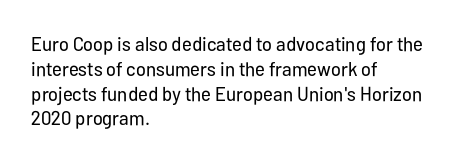
Q: Is the text bold? A: No.
Q: Is the text italic (slanted)? A: No, it is upright.
Q: Is the text underlined? A: No.
Q: How is the paragraph aligned? A: Left-aligned.
Q: Is the spacing between letters normal or unusually wide? A: Normal.
